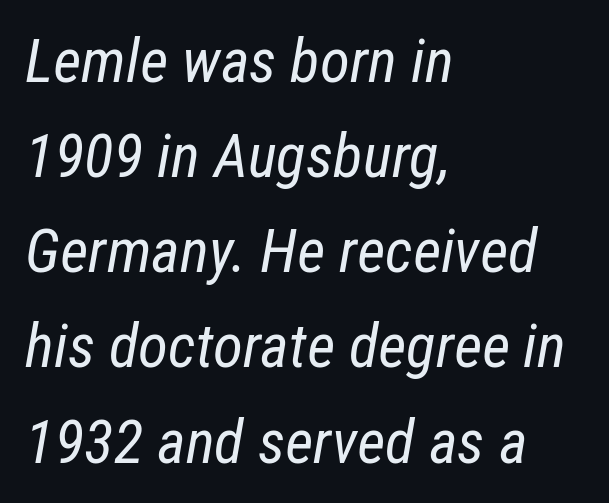
{"italic": "yes", "lean": "right", "slant_degrees": 12, "bold": "no", "weight": "regular", "width": "condensed", "stroke_contrast": "low", "x_height": "medium", "monospaced": "no", "underline": "no", "align": "left", "line_spacing": "normal", "line_spacing_ratio": 1.56, "letter_spacing": "normal", "letter_spacing_em": 0.0, "glyph_px": 61}
